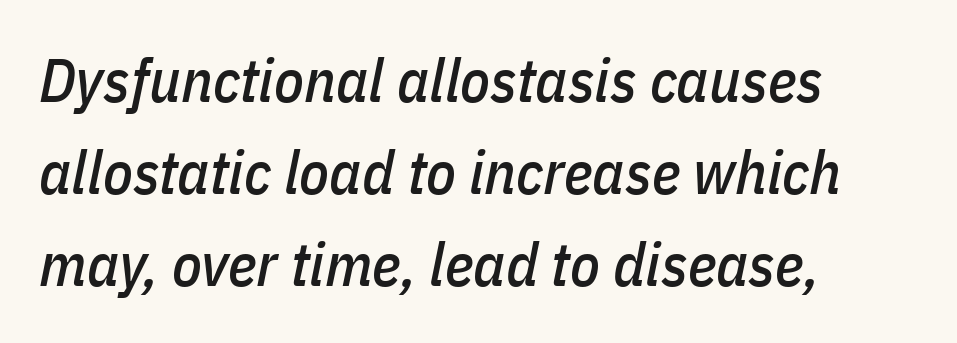
{"italic": "yes", "lean": "right", "slant_degrees": 11, "width": "condensed", "stroke_contrast": "low", "x_height": "medium", "monospaced": "no", "underline": "no", "align": "left", "line_spacing": "normal", "line_spacing_ratio": 1.51, "letter_spacing": "normal", "letter_spacing_em": 0.0, "glyph_px": 61}
